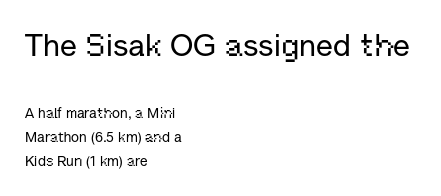
Q: Is the text italic (slanted)? A: No, it is upright.
Q: Is the typeface a serif or a sans-serif typeface? A: Sans-serif.
Q: Is the text underlined? A: No.
Q: How is the paragraph aligned? A: Left-aligned.
Q: Is the spacing between letters normal or unusually wide? A: Normal.
Q: Which block of text is set in a larger size, the first (top) or the second (bottom)? A: The first (top) one.
Q: Width (condensed, normal, or wide)? A: Normal.
Q: Stroke contrast? A: Low.
Q: x-height? A: Medium.
Q: Monospaced? A: No.
